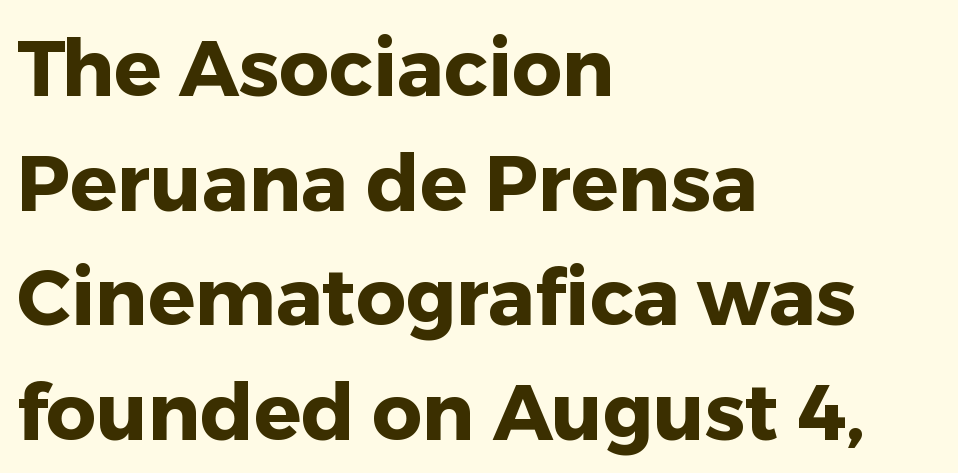
Any mark beneath the type? The region is blank. Upright lettering throughout. Layout note: lines flush left. Classification — sans serif.
